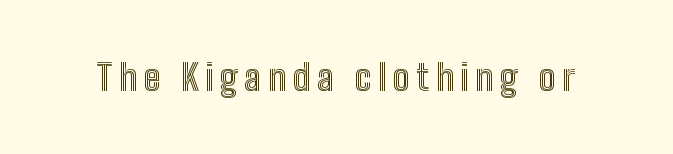
The passage shown is not underscored anywhere. Ordinary non-slanted type is in use. Each letter keeps its own natural width here, so spacing adapts to shape.
